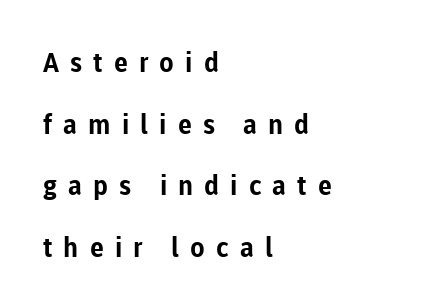
The image shows 27 px bold type, upright; set left-aligned, loose line spacing (2.28x), unusually wide letter spacing (+0.41 em), not underlined.
